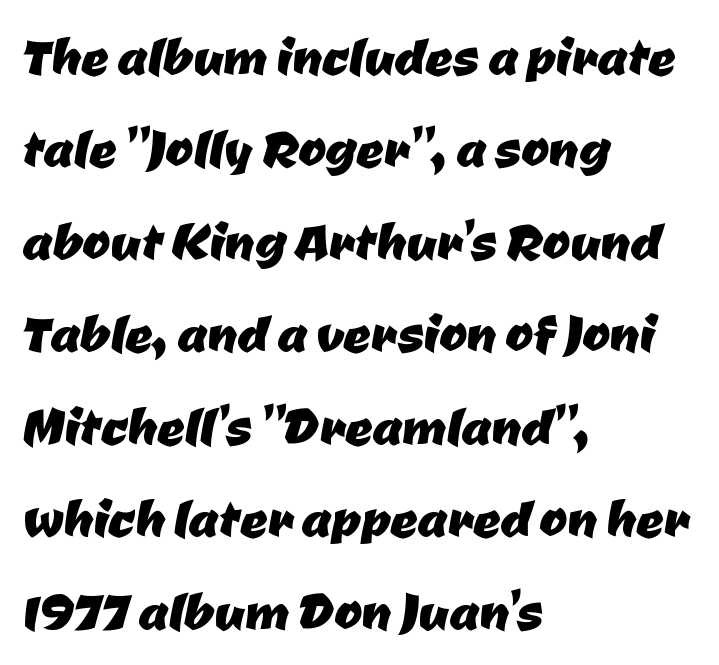
Q: Is the typeface a serif or a sans-serif typeface? A: Sans-serif.
Q: Is the text underlined? A: No.
Q: How is the paragraph aligned? A: Left-aligned.
Q: Is the spacing between letters normal or unusually wide? A: Normal.
Q: Is the spacing between lines tight, normal or loose? A: Normal.
Q: Width (condensed, normal, or wide)? A: Normal.
Q: Stroke contrast? A: Low.
Q: x-height? A: Medium.
Q: Monospaced? A: No.
